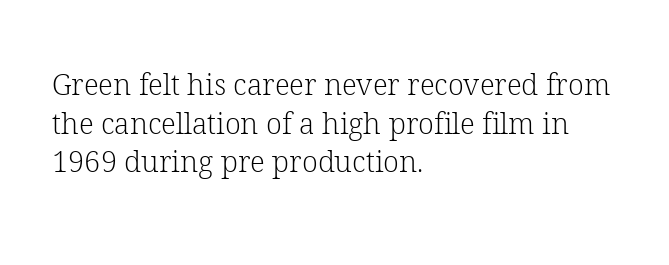
The image shows 29 px light serif type, upright; set left-aligned, normal line spacing (1.33x), normal letter spacing, not underlined; low stroke contrast and a medium x-height.
